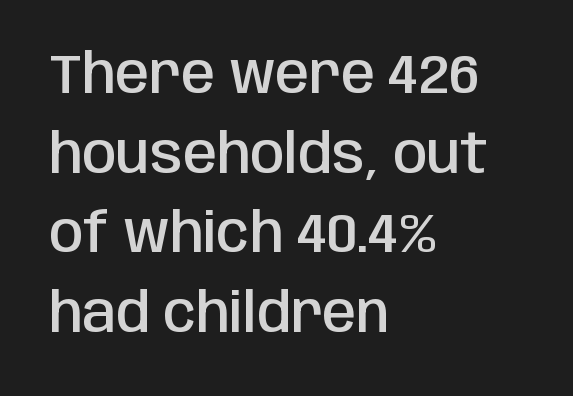
Q: Is the text bold? A: Semi-bold.
Q: Is the text italic (slanted)? A: No, it is upright.
Q: Is the typeface a serif or a sans-serif typeface? A: Sans-serif.
Q: Is the text underlined? A: No.
Q: How is the paragraph aligned? A: Left-aligned.
Q: Is the spacing between letters normal or unusually wide? A: Normal.
Q: Is the spacing between lines tight, normal or loose? A: Normal.
Q: Width (condensed, normal, or wide)? A: Condensed.
Q: Stroke contrast? A: Low.
Q: x-height? A: Large.
Q: Monospaced? A: No.
